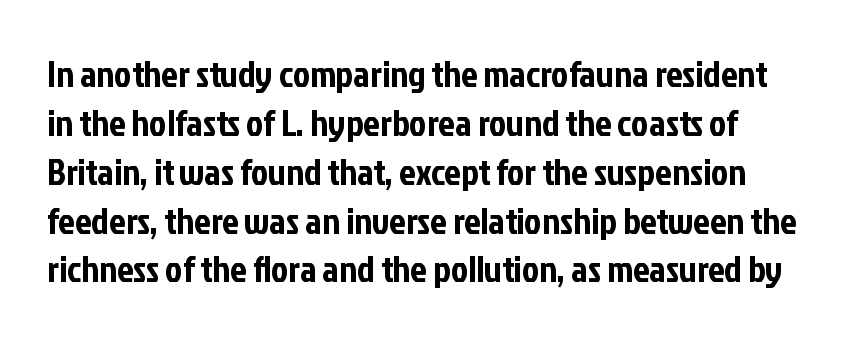
The space beneath each line is pristine and unruled. No feet cap the strokes, marking this as sans-serif type. You could not count columns in this text — the font is proportionally spaced. The block of text has a typical density, with ordinary space between rows. The typography opts for an upright posture over an oblique one. Is the letter spacing exaggerated? No — it looks like the ordinary default.
